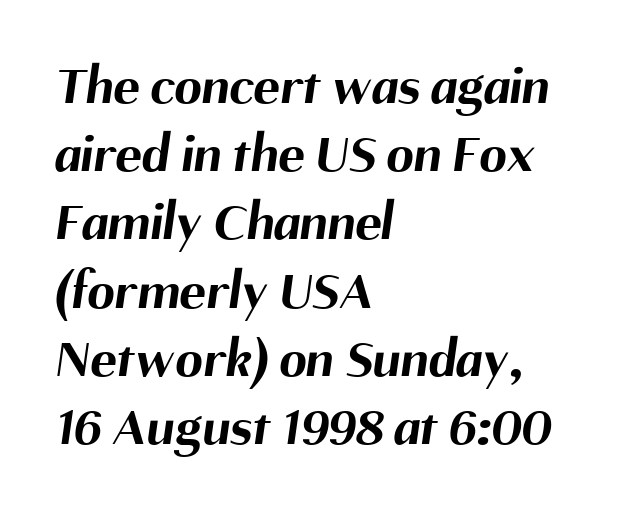
Q: Is the text bold? A: Yes.
Q: Is the typeface a serif or a sans-serif typeface? A: Sans-serif.
Q: Is the text underlined? A: No.
Q: How is the paragraph aligned? A: Left-aligned.
Q: Is the spacing between letters normal or unusually wide? A: Normal.
Q: Width (condensed, normal, or wide)? A: Normal.
Q: Stroke contrast? A: Medium.
Q: x-height? A: Medium.
Q: Monospaced? A: No.
